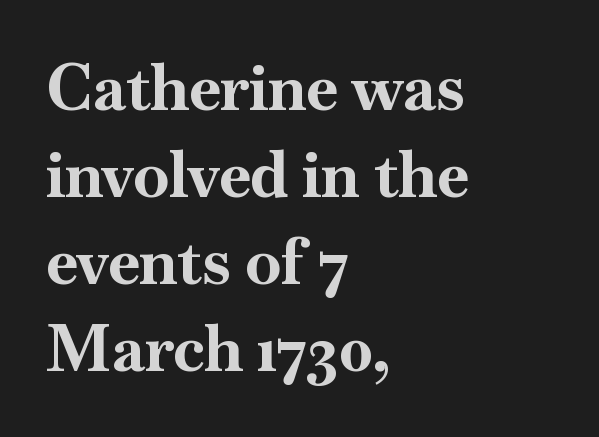
The image shows 64 px bold serif type, upright; set left-aligned, normal line spacing (1.36x), normal letter spacing, not underlined; high stroke contrast and a small x-height.
